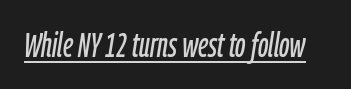
Caption: lettering with a line underneath. A typesetter would call this proportional, since set widths differ per character. You can tell it's italic because the verticals aren't actually vertical. Each word holds together tightly as a unit, with standard inter-letter gaps.
